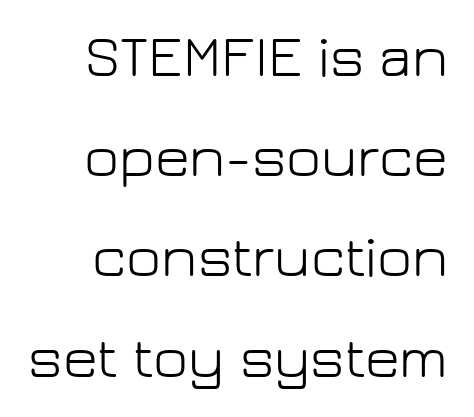
The letters carry no serifs — their stems end cleanly without finishing strokes. Evenly set lines give the paragraph a standard silhouette. How are the letters spaced? Ordinarily, with no added tracking. Honestly, there is no underline to notice here at all. The weight tops out at a normal text grade.
